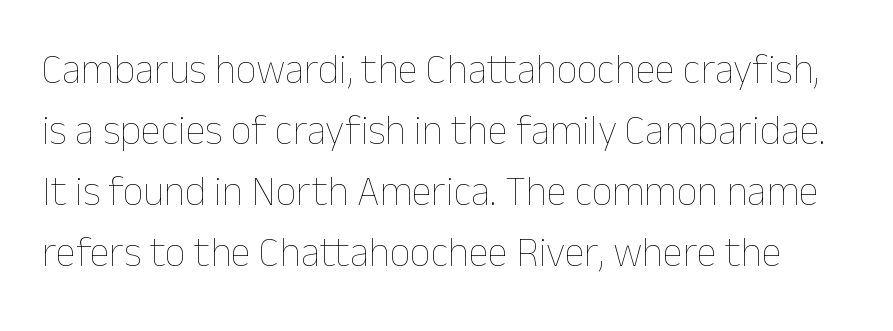
{"italic": "no", "bold": "no", "weight": "thin", "width": "normal", "stroke_contrast": "low", "x_height": "medium", "monospaced": "no", "underline": "no", "line_spacing": "normal", "line_spacing_ratio": 1.49, "letter_spacing": "normal", "letter_spacing_em": 0.0, "glyph_px": 41}
